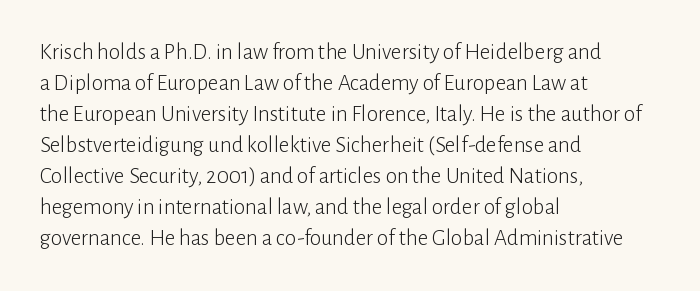
{"italic": "no", "bold": "no", "underline": "no", "align": "left", "line_spacing": "normal", "line_spacing_ratio": 1.35, "letter_spacing": "normal", "letter_spacing_em": 0.0, "glyph_px": 23}
